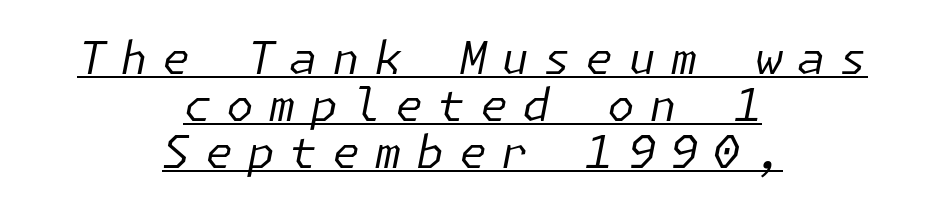
The image shows 45 px regular-weight type, italic (leaning right); set centered, tight line spacing (1.04x), unusually wide letter spacing (+0.32 em), underlined; low stroke contrast and a medium x-height.
